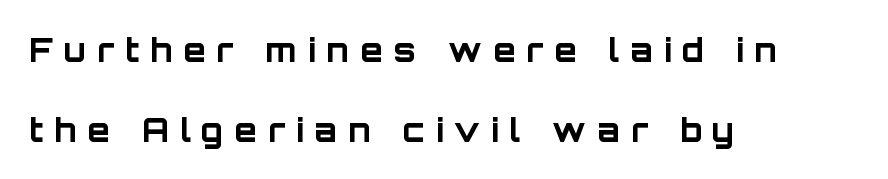
The image shows 32 px bold sans-serif type, upright; set left-aligned, loose line spacing (2.49x), unusually wide letter spacing (+0.35 em), not underlined; low stroke contrast and a large x-height.
